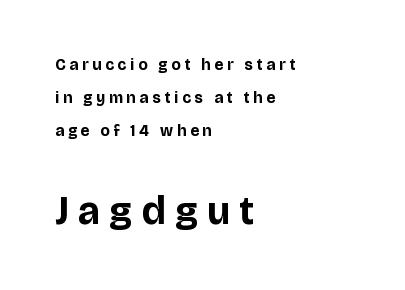
{"serif": "no", "italic": "no", "bold": "yes", "weight": "bold", "width": "normal", "stroke_contrast": "low", "x_height": "large", "monospaced": "no", "underline": "no", "align": "left", "line_spacing": "loose", "line_spacing_ratio": 2.06, "letter_spacing": "wide", "letter_spacing_em": 0.24, "larger_block": "second", "size_ratio": 2.5, "glyph_px": 40}
